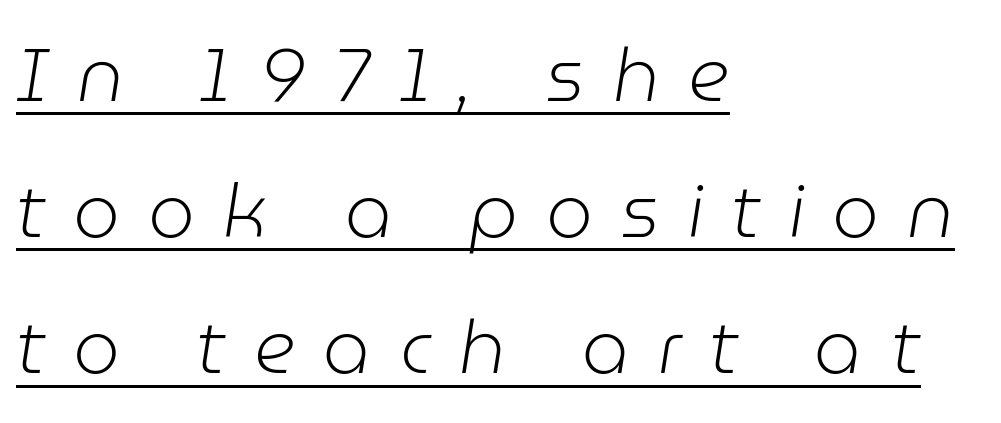
Emphasis-style slanted type is in use. The weight tops out at a normal text grade. Reading down the block, your eye returns to a fixed left position each line. These lines have a slow, spaced-out rhythm from letter to letter. Character widths vary here, with narrow letters taking less room than wide ones. Underlining? Definitely there.
